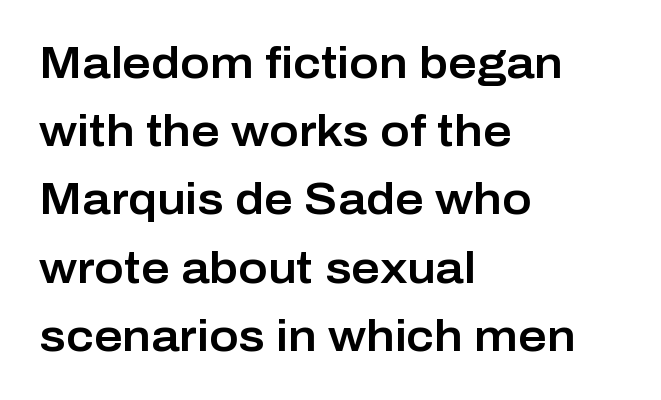
This rendering leaves character spacing at its baseline value. Is this a fixed-width face? No — the glyphs have proportional, varying widths. Designer's note — italics off, roman on. The setting favours the left margin, as ordinary paragraphs usually do. The rows are spaced the way most documents space them. The glyphs are unaccompanied by any horizontal stroke below them.
